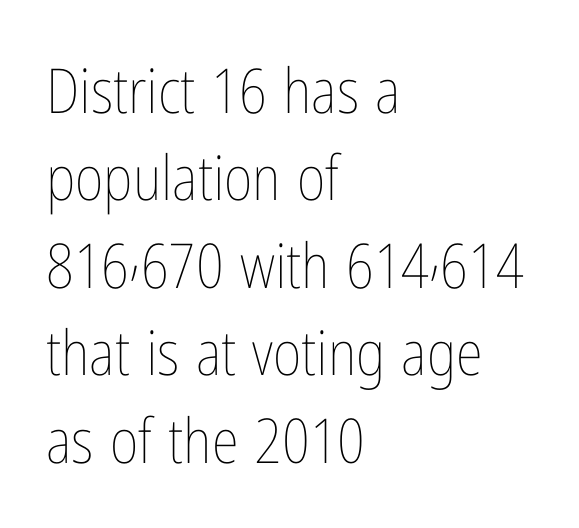
The image shows 62 px thin, condensed type, upright; set left-aligned, normal line spacing (1.41x), normal letter spacing, not underlined; low stroke contrast and a medium x-height.
